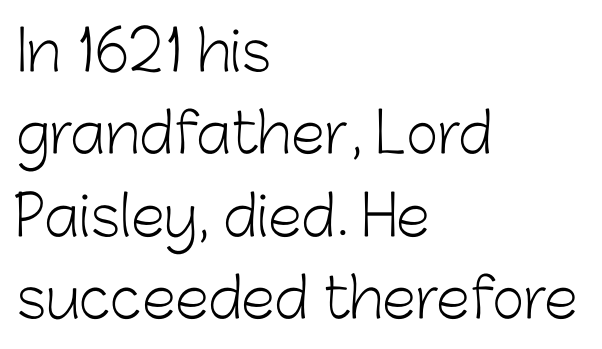
Q: Is the text bold? A: No.
Q: Is the text italic (slanted)? A: No, it is upright.
Q: Is the typeface a serif or a sans-serif typeface? A: Sans-serif.
Q: Is the text underlined? A: No.
Q: How is the paragraph aligned? A: Left-aligned.
Q: Is the spacing between letters normal or unusually wide? A: Normal.
Q: Is the spacing between lines tight, normal or loose? A: Normal.
Q: Width (condensed, normal, or wide)? A: Normal.
Q: Stroke contrast? A: Low.
Q: x-height? A: Medium.
Q: Monospaced? A: No.
